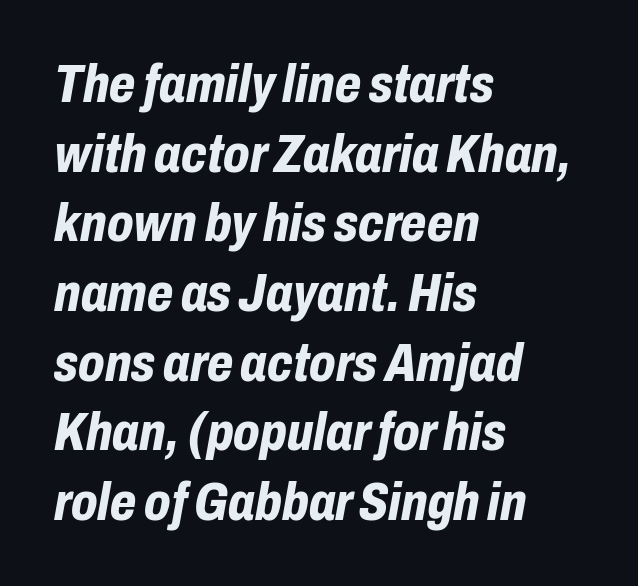
{"italic": "yes", "lean": "right", "slant_degrees": 10, "bold": "yes", "weight": "bold", "width": "condensed", "stroke_contrast": "low", "x_height": "medium", "monospaced": "no", "underline": "no", "align": "left", "line_spacing": "normal", "line_spacing_ratio": 1.29, "letter_spacing": "normal", "letter_spacing_em": 0.0, "glyph_px": 54}
